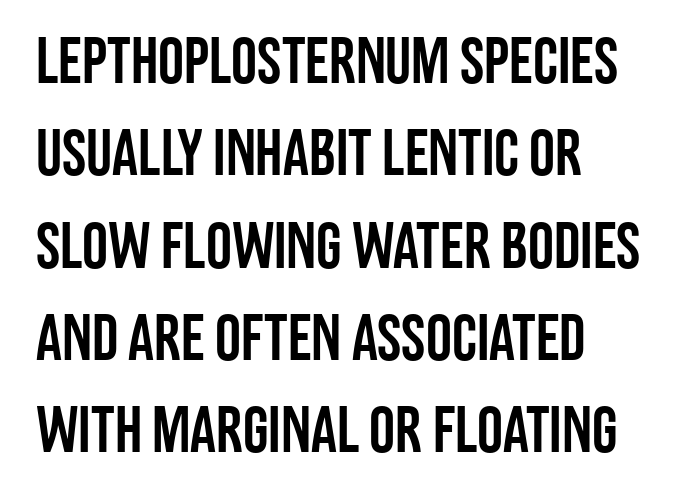
Does the type have serifs? No, each stem ends abruptly. A typesetter would call this proportional, since set widths differ per character. Honestly, the row spacing looks completely unremarkable. Does extra space separate the letters? No, they use regular spacing. Each row of text sits above clean, open space. Ordinary non-slanted type is in use.
